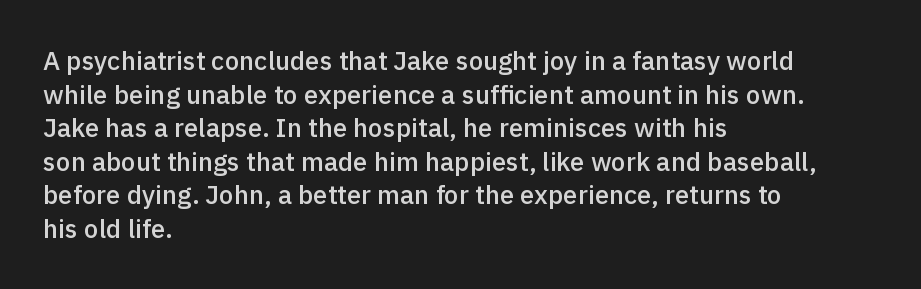
Q: Is the text bold? A: Semi-bold.
Q: Is the text italic (slanted)? A: No, it is upright.
Q: Is the text underlined? A: No.
Q: How is the paragraph aligned? A: Left-aligned.
Q: Is the spacing between letters normal or unusually wide? A: Normal.
Q: Is the spacing between lines tight, normal or loose? A: Normal.
